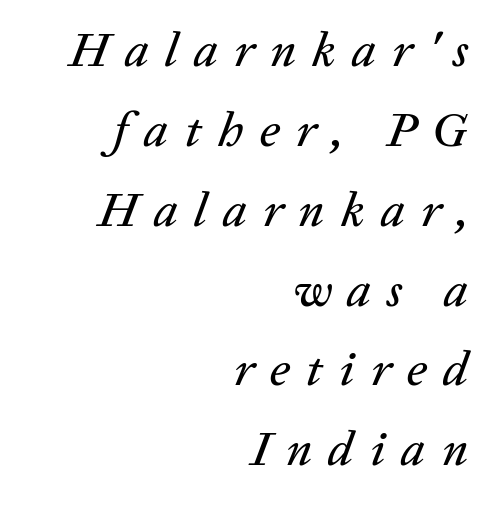
The image shows 49 px text type, italic (leaning right); set right-aligned, normal line spacing (1.63x), unusually wide letter spacing (+0.33 em), not underlined; low stroke contrast and a medium x-height.
